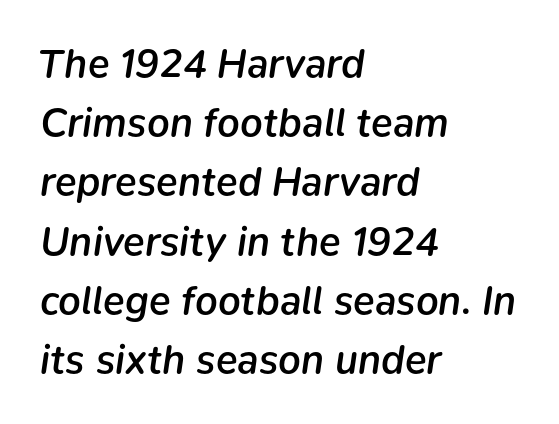
Every row of glyphs begins at an identical x-position on the left. The gaps between neighbouring characters are ordinary and unremarkable. These lines were composed using italics. The passage shown is typed in a proportional face where columns would drift. Does the weight exceed regular? Yes, but only to semibold. Check under the words: just untouched page.
